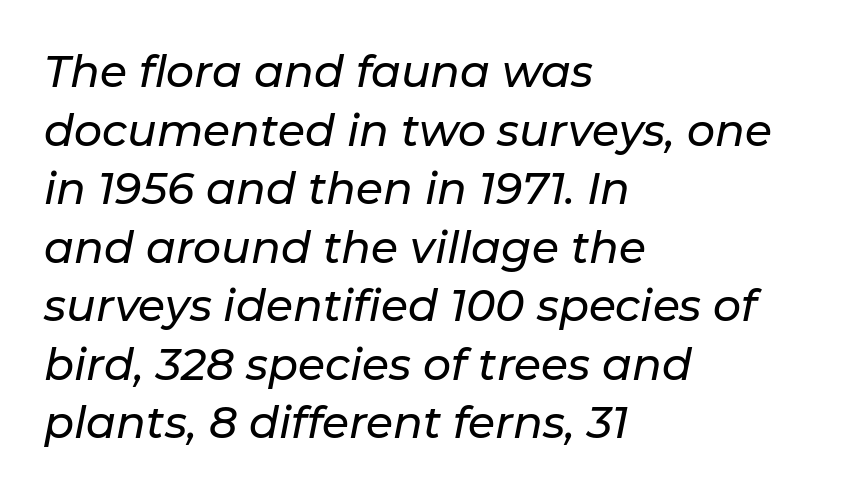
Q: Is the text italic (slanted)? A: Yes, it leans right by about 11 degrees.
Q: Is the text underlined? A: No.
Q: How is the paragraph aligned? A: Left-aligned.
Q: Is the spacing between letters normal or unusually wide? A: Normal.
Q: Is the spacing between lines tight, normal or loose? A: Normal.
Q: Width (condensed, normal, or wide)? A: Normal.
Q: Stroke contrast? A: Low.
Q: x-height? A: Medium.
Q: Monospaced? A: No.
